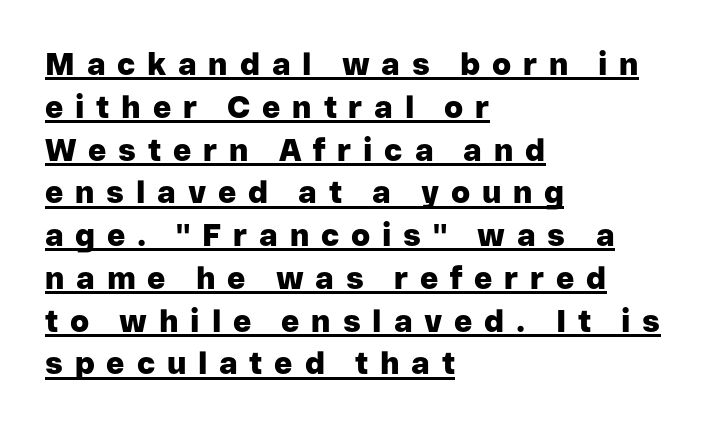
{"serif": "no", "italic": "no", "bold": "yes", "weight": "heavy", "width": "normal", "stroke_contrast": "low", "x_height": "medium", "monospaced": "no", "underline": "yes", "align": "left", "line_spacing": "normal", "line_spacing_ratio": 1.38, "letter_spacing": "wide", "letter_spacing_em": 0.38, "glyph_px": 31}
